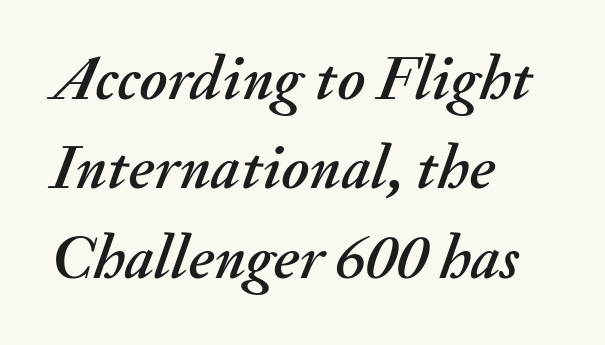
The image shows 63 px text type, italic (leaning right); set left-aligned, normal line spacing (1.42x), normal letter spacing, not underlined; medium stroke contrast and a small x-height.
